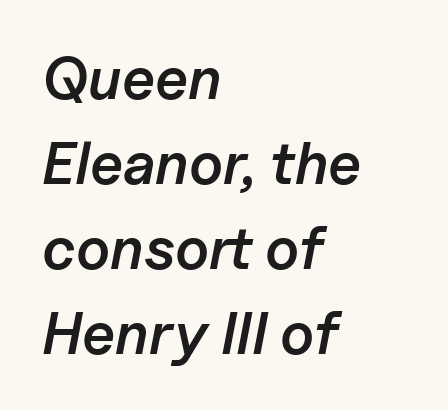
{"italic": "yes", "lean": "right", "slant_degrees": 11, "bold": "semi", "weight": "semibold", "width": "normal", "stroke_contrast": "low", "x_height": "medium", "monospaced": "no", "underline": "no", "align": "left", "line_spacing": "normal", "line_spacing_ratio": 1.44, "letter_spacing": "normal", "letter_spacing_em": 0.0, "glyph_px": 59}
